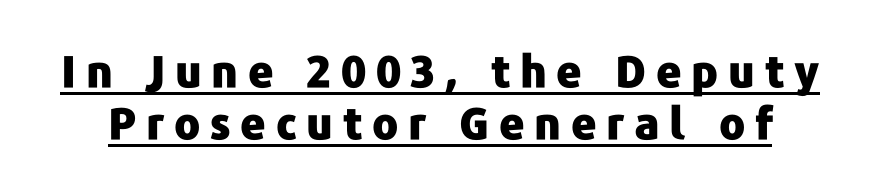
Q: Is the text bold? A: Yes.
Q: Is the text italic (slanted)? A: No, it is upright.
Q: Is the typeface a serif or a sans-serif typeface? A: Sans-serif.
Q: Is the text underlined? A: Yes.
Q: Is the spacing between letters normal or unusually wide? A: Unusually wide.
Q: Width (condensed, normal, or wide)? A: Normal.
Q: Stroke contrast? A: Low.
Q: x-height? A: Medium.
Q: Monospaced? A: No.
